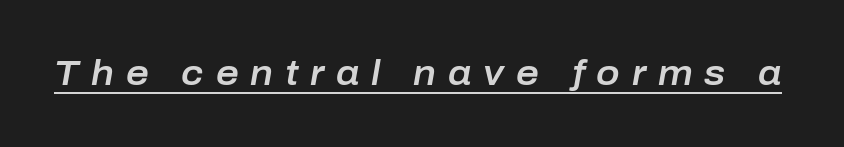
{"italic": "yes", "lean": "right", "slant_degrees": 10, "width": "normal", "stroke_contrast": "low", "x_height": "medium", "monospaced": "no", "underline": "yes", "letter_spacing": "wide", "letter_spacing_em": 0.34, "glyph_px": 35}
